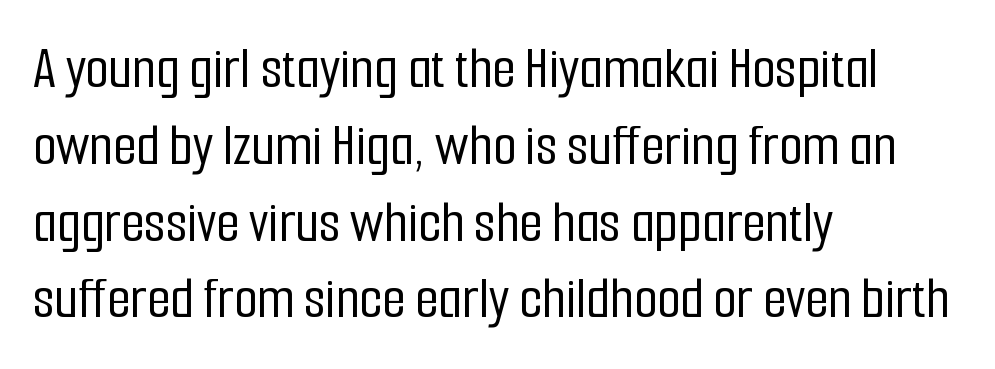
Caption: standard tracking, unaltered. The lines are quadded left. A clean baseline with only descenders dipping below it. Font category for this specimen: sans-serif. A typesetter would call this proportional, since set widths differ per character.
